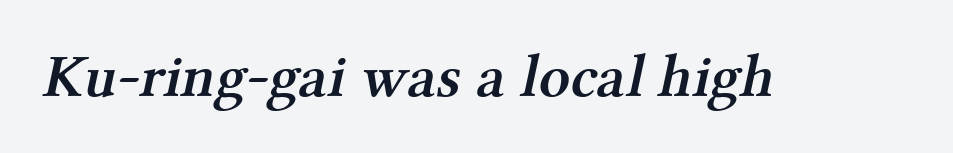
The image shows 61 px semibold serif type; set normal letter spacing, not underlined; medium stroke contrast and a medium x-height.
